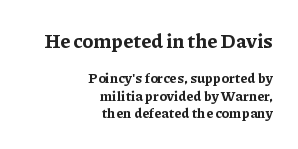
The font's upright variant was chosen for this text. Compared with a flush-left layout, this one pins lines to the opposite, right side. Compared with typical paragraphs, the rows here are spaced about the same. Each glyph is drawn with heavy, bold strokes. Rule under the text: the space is simply empty. Is the letter spacing exaggerated? No — it looks like the ordinary default.
